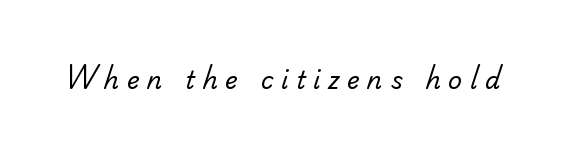
The image shows 24 px text type; set unusually wide letter spacing (+0.32 em), not underlined.
